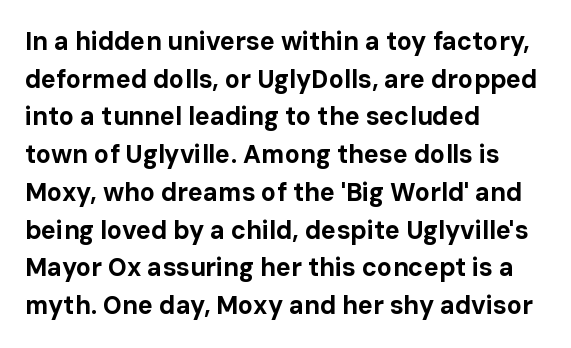
Students, note that the glyphs here touch the page at normal intervals. The vertical gap from one line to the next is medium. The lettering stays uniformly vertical, giving the passage a roman look. The lines are quadded left. Heft: maximum for text — a bold. Type without underlining.
